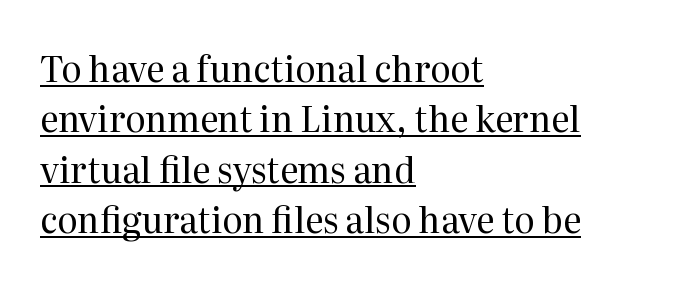
The image shows 35 px regular-weight serif type, upright; set left-aligned, normal line spacing (1.44x), normal letter spacing, underlined; medium stroke contrast and a medium x-height.
